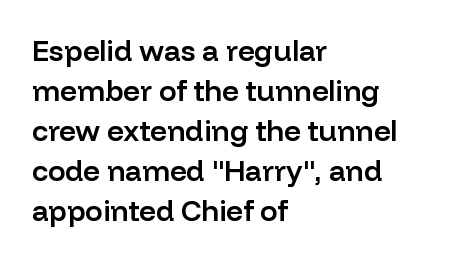
{"serif": "no", "italic": "no", "bold": "semi", "weight": "semibold", "width": "normal", "stroke_contrast": "low", "x_height": "medium", "monospaced": "no", "underline": "no", "align": "left", "line_spacing": "normal", "line_spacing_ratio": 1.38, "letter_spacing": "normal", "letter_spacing_em": 0.0, "glyph_px": 29}
